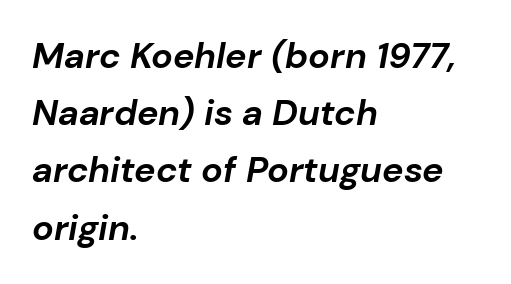
Q: Is the text bold? A: Yes.
Q: Is the text italic (slanted)? A: Yes, it leans right by about 10 degrees.
Q: Is the text underlined? A: No.
Q: How is the paragraph aligned? A: Left-aligned.
Q: Is the spacing between letters normal or unusually wide? A: Normal.
Q: Is the spacing between lines tight, normal or loose? A: Normal.
Q: Width (condensed, normal, or wide)? A: Normal.
Q: Stroke contrast? A: Low.
Q: x-height? A: Medium.
Q: Monospaced? A: No.
